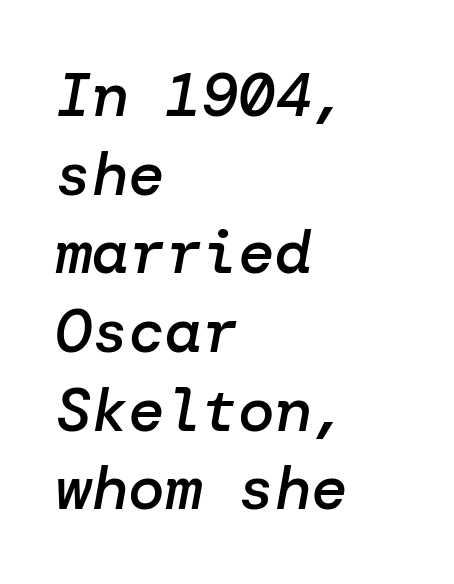
The letters sit at their default tracking, neither squeezed nor spread. Vertical spacing — default. Plain, unruled lines of type. The lines in this sample share a left origin and differ only in where they stop.
